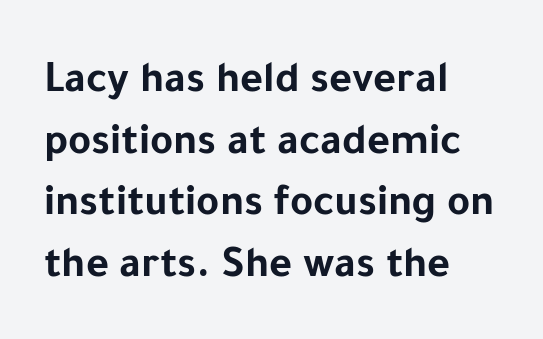
{"serif": "no", "italic": "no", "bold": "yes", "weight": "bold", "width": "normal", "stroke_contrast": "low", "x_height": "medium", "monospaced": "no", "underline": "no", "align": "left", "line_spacing": "normal", "line_spacing_ratio": 1.4, "letter_spacing": "normal", "letter_spacing_em": 0.0, "glyph_px": 44}
